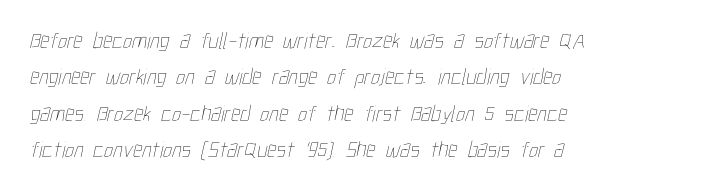
Does extra space separate the letters? No, they use regular spacing. This rendering features lettering with no underline. The font sits on the lighter half of the weight spectrum, regular included. Regular leading.
